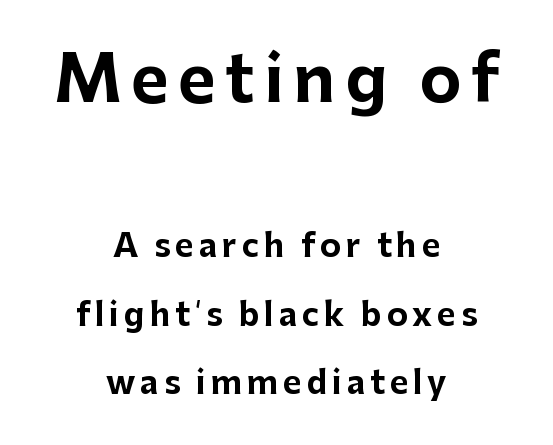
Q: Is the text bold? A: Yes.
Q: Is the text italic (slanted)? A: No, it is upright.
Q: Is the typeface a serif or a sans-serif typeface? A: Sans-serif.
Q: Is the text underlined? A: No.
Q: How is the paragraph aligned? A: Centered.
Q: Is the spacing between lines tight, normal or loose? A: Loose.
Q: Which block of text is set in a larger size, the first (top) or the second (bottom)? A: The first (top) one.
Q: Width (condensed, normal, or wide)? A: Normal.
Q: Stroke contrast? A: Low.
Q: x-height? A: Medium.
Q: Monospaced? A: No.
